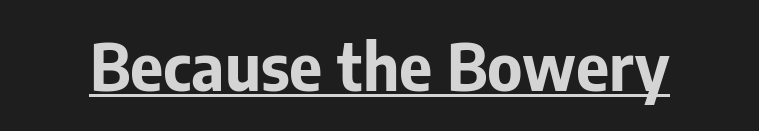
Q: Is the text bold? A: Yes.
Q: Is the text italic (slanted)? A: No, it is upright.
Q: Is the typeface a serif or a sans-serif typeface? A: Sans-serif.
Q: Is the text underlined? A: Yes.
Q: Is the spacing between letters normal or unusually wide? A: Normal.
Q: Width (condensed, normal, or wide)? A: Normal.
Q: Stroke contrast? A: Low.
Q: x-height? A: Medium.
Q: Monospaced? A: No.
